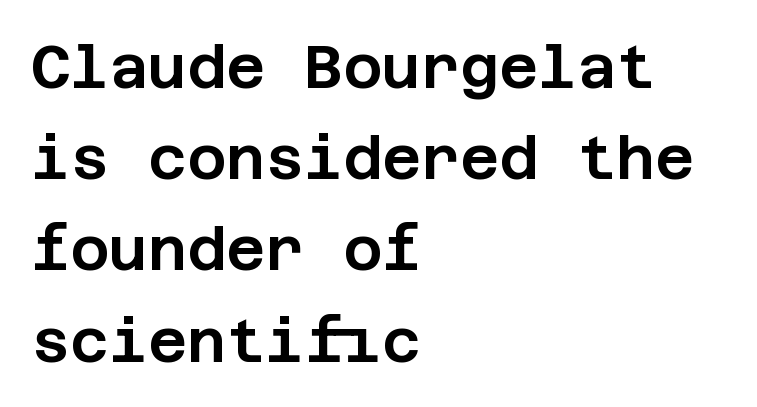
Q: Is the text italic (slanted)? A: No, it is upright.
Q: Is the typeface a serif or a sans-serif typeface? A: Sans-serif.
Q: Is the text underlined? A: No.
Q: How is the paragraph aligned? A: Left-aligned.
Q: Is the spacing between letters normal or unusually wide? A: Normal.
Q: Is the spacing between lines tight, normal or loose? A: Normal.
Q: Width (condensed, normal, or wide)? A: Normal.
Q: Stroke contrast? A: Low.
Q: x-height? A: Large.
